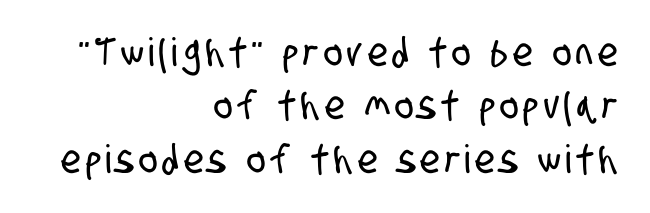
Q: Is the typeface a serif or a sans-serif typeface? A: Sans-serif.
Q: Is the text underlined? A: No.
Q: How is the paragraph aligned? A: Right-aligned.
Q: Is the spacing between lines tight, normal or loose? A: Normal.
Q: Width (condensed, normal, or wide)? A: Condensed.
Q: Stroke contrast? A: Low.
Q: x-height? A: Large.
Q: Monospaced? A: No.
